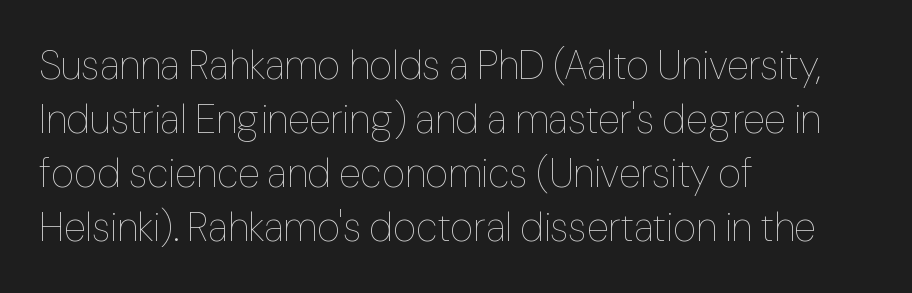
{"italic": "no", "bold": "no", "weight": "thin", "width": "normal", "stroke_contrast": "low", "x_height": "medium", "monospaced": "no", "underline": "no", "align": "left", "line_spacing": "normal", "line_spacing_ratio": 1.35, "letter_spacing": "normal", "letter_spacing_em": 0.0, "glyph_px": 40}
